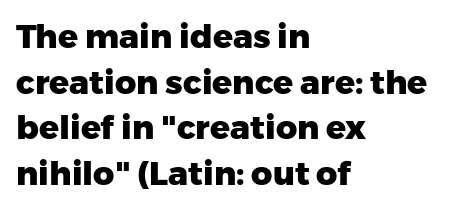
Compared with typical paragraphs, the rows here are spaced about the same. As a designer I'd log this as weight 700, bold. The face used here is rendered with its standard letterfit. Varying glyph widths throughout — classic text-font behaviour. A bare baseline throughout the passage. Unlike a traditional serif, this face leaves its strokes unadorned.
